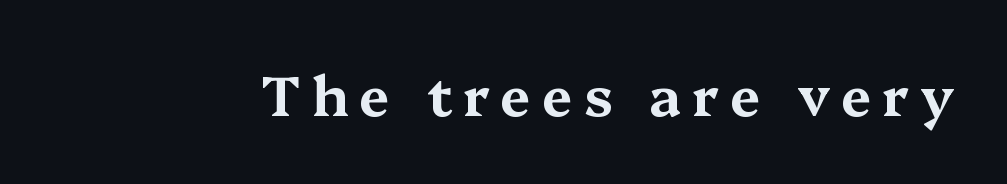
{"serif": "yes", "italic": "no", "width": "wide", "stroke_contrast": "medium", "x_height": "medium", "monospaced": "no", "underline": "no", "letter_spacing": "wide", "letter_spacing_em": 0.2, "glyph_px": 55}
